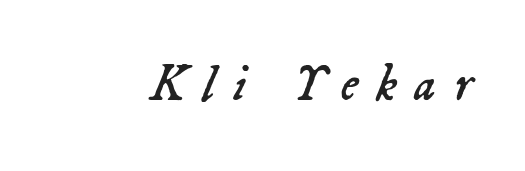
The image shows 51 px regular-weight type, italic (leaning right); set unusually wide letter spacing (+0.34 em), not underlined; low stroke contrast and a medium x-height.
